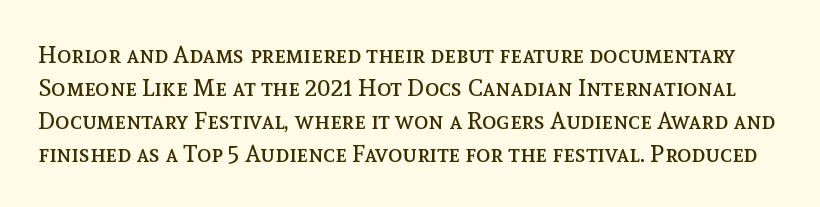
Compared with typical paragraphs, the rows here are spaced about the same. Stroke thickness stays within the range of a standard reading face or lighter. Words appear dense and cohesive because spacing is normal. Only glyphs here, with clear space below each row. This is the regular roman posture of the typeface.
